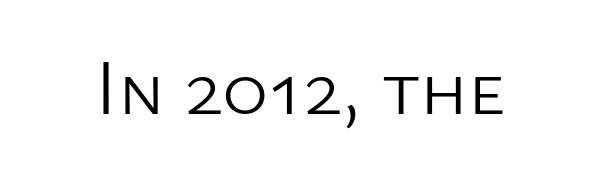
Ascenders rise straight up at ninety degrees. The space directly below the letters is spotless. What kind of face is this? One without serifs — a sans. This reads as an unemphasized weight, regular at the heaviest.
